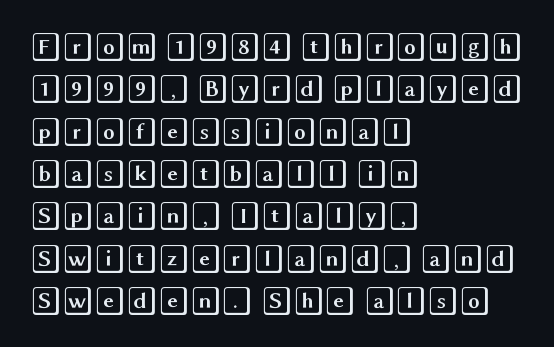
The image shows 29 px wide type, upright; set left-aligned, normal line spacing (1.46x), normal letter spacing, not underlined; a large x-height.
